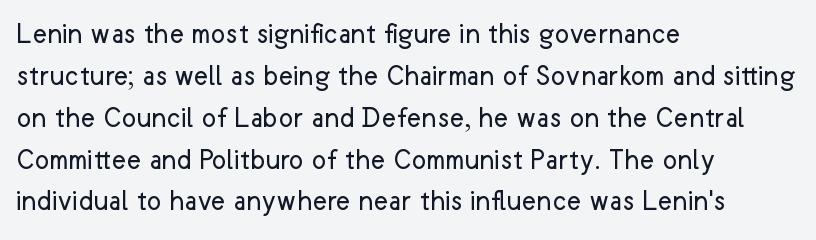
{"serif": "no", "italic": "no", "bold": "no", "weight": "regular", "width": "normal", "stroke_contrast": "low", "x_height": "medium", "monospaced": "no", "underline": "no", "align": "left", "line_spacing": "normal", "line_spacing_ratio": 1.35, "letter_spacing": "normal", "letter_spacing_em": 0.0, "glyph_px": 31}
